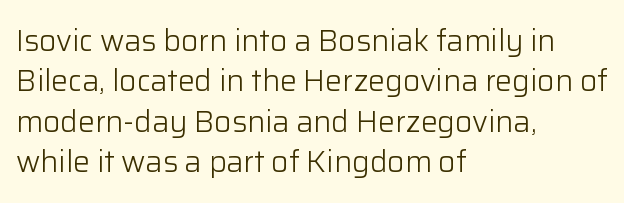
The image shows 30 px light sans-serif type, upright; set left-aligned, normal line spacing (1.35x), normal letter spacing, not underlined; low stroke contrast and a medium x-height.
